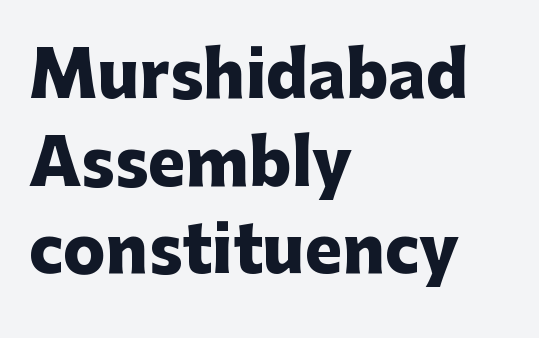
{"serif": "no", "italic": "no", "bold": "yes", "weight": "heavy", "width": "normal", "stroke_contrast": "low", "x_height": "medium", "monospaced": "no", "underline": "no", "align": "left", "line_spacing": "normal", "line_spacing_ratio": 1.39, "letter_spacing": "normal", "letter_spacing_em": 0.0, "glyph_px": 63}
